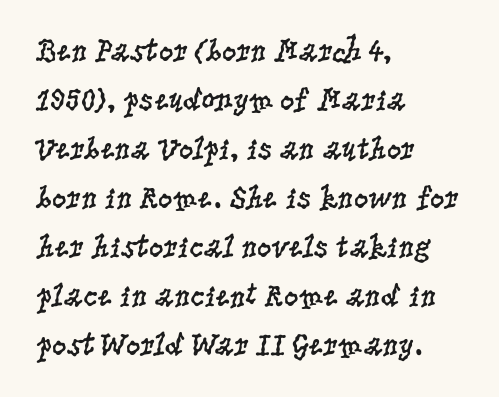
The image shows 32 px regular-weight, condensed serif type; set left-aligned, normal line spacing (1.53x), normal letter spacing, not underlined; low stroke contrast and a large x-height.
